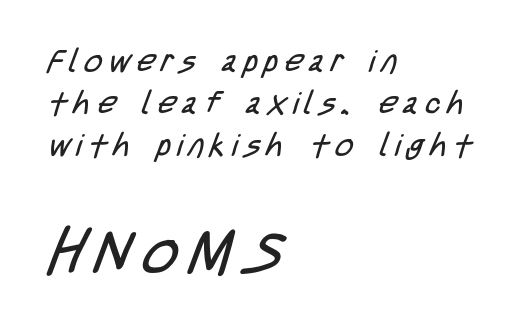
Note the varied advance widths — an 'i' is clearly narrower than an 'm'. The baseline area is clear. The face looks like a standard text weight, possibly lighter. Does the bottom block carry the larger type? Yes, it does.
